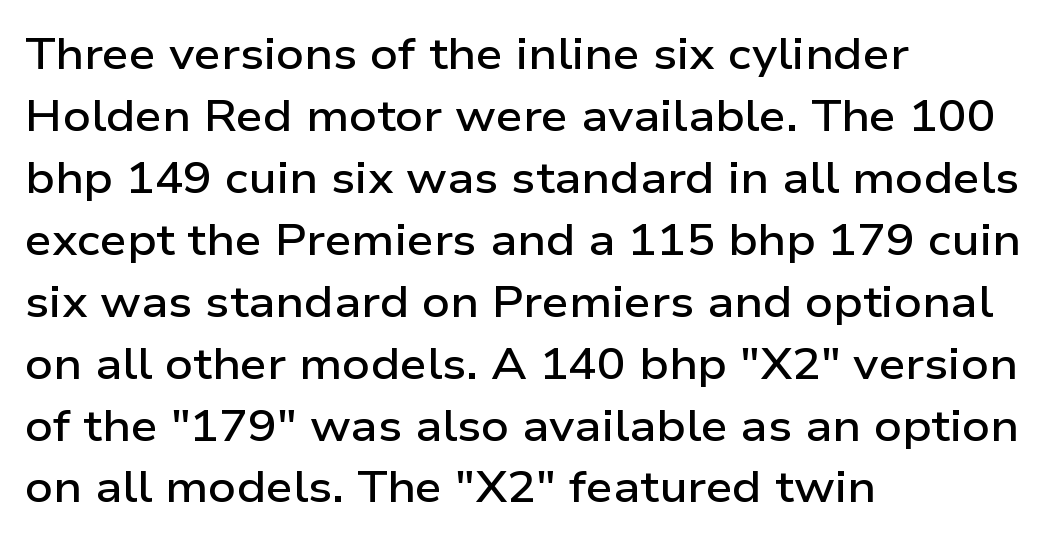
Stems and bowls a touch heavier than normal — semibold. Line starts are locked; line ends wander. Each letter's strokes conclude bluntly, with no projecting serifs. Vertical strokes here are truly vertical. Descender tails drop into unmarked territory.
